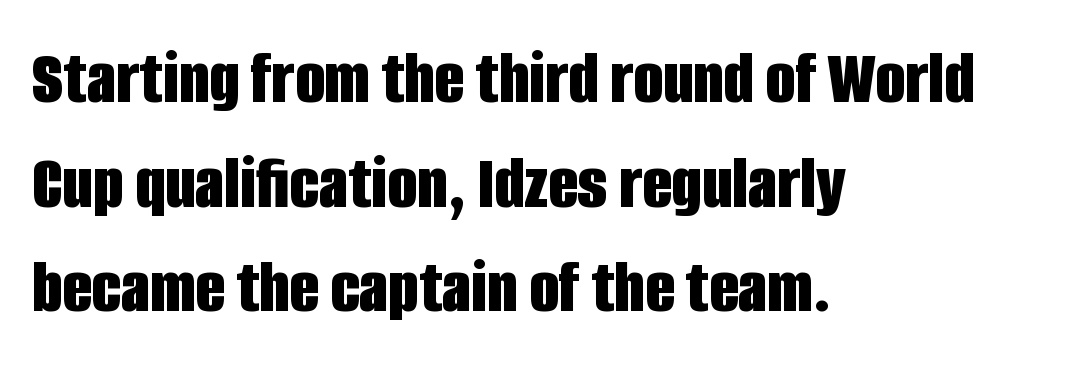
Compared with an ordinary text face, these strokes are far heavier — a full bold. Standard letterfit; no display-style spreading of the glyphs. Unlike italic type, these characters show no tilt at all. Line spacing here is normal. The glyphs in this specimen are sans serif. Underlining? Definitely not there.
